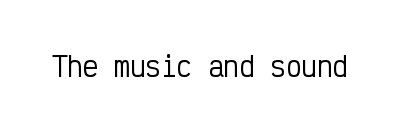
The image shows 26 px text type, upright; set normal letter spacing, not underlined.
